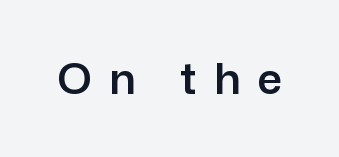
Q: Is the text italic (slanted)? A: No, it is upright.
Q: Is the typeface a serif or a sans-serif typeface? A: Sans-serif.
Q: Is the text underlined? A: No.
Q: Is the spacing between letters normal or unusually wide? A: Unusually wide.
Q: Width (condensed, normal, or wide)? A: Normal.
Q: Stroke contrast? A: Low.
Q: x-height? A: Medium.
Q: Monospaced? A: No.
